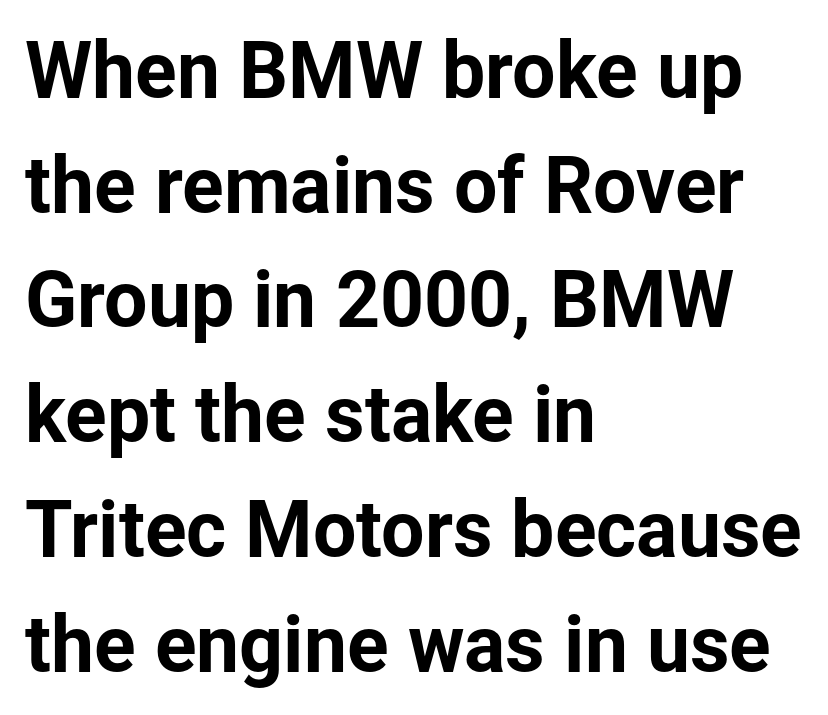
The image shows 77 px sans-serif type, upright; set left-aligned, normal line spacing (1.49x), normal letter spacing, not underlined; low stroke contrast and a medium x-height.
